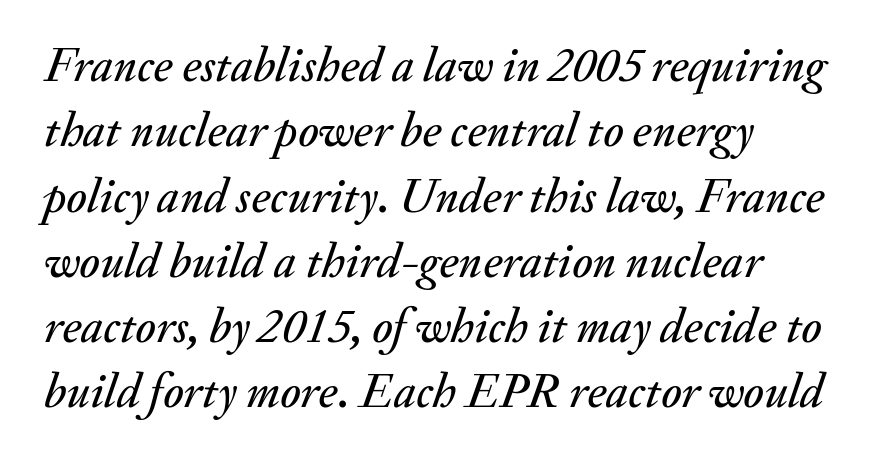
{"italic": "yes", "lean": "right", "slant_degrees": 20, "width": "normal", "stroke_contrast": "medium", "x_height": "small", "monospaced": "no", "underline": "no", "line_spacing": "normal", "line_spacing_ratio": 1.36, "letter_spacing": "normal", "letter_spacing_em": 0.0, "glyph_px": 48}
